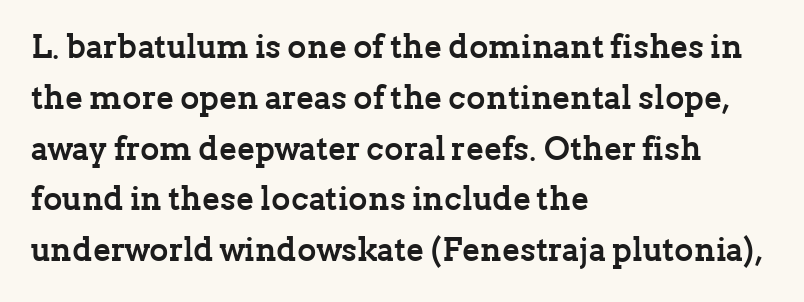
No extra tracking has been applied to these lines. Regular leading. Letters rest on an invisible, unmarked baseline. These lines are rendered in a variable-pitch font.
